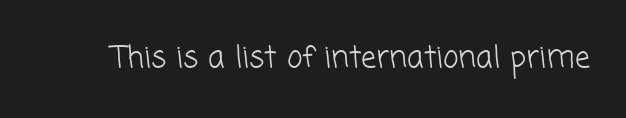
{"serif": "no", "bold": "no", "weight": "light", "width": "normal", "stroke_contrast": "low", "x_height": "medium", "monospaced": "no", "underline": "no", "letter_spacing": "normal", "letter_spacing_em": 0.0, "glyph_px": 30}
